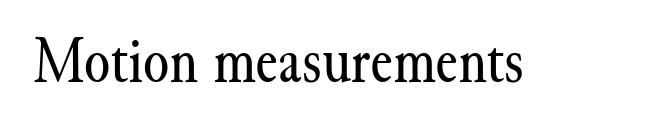
On a weight scale, this lands at 450 or below. The passage shown is typed in a proportional face where columns would drift. Characters remain perfectly vertical along every line. Regarding serifs, this sample has them. Students, note that the glyphs here touch the page at normal intervals. Beneath every word, the page is bare.
